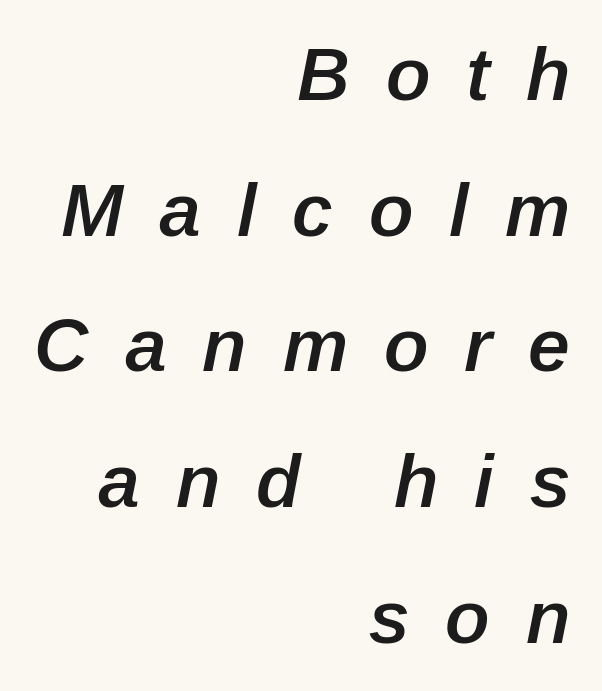
{"italic": "yes", "lean": "right", "slant_degrees": 12, "bold": "semi", "weight": "semibold", "width": "normal", "stroke_contrast": "low", "x_height": "medium", "monospaced": "no", "underline": "no", "align": "right", "line_spacing_ratio": 1.81, "letter_spacing": "wide", "letter_spacing_em": 0.48, "glyph_px": 75}
